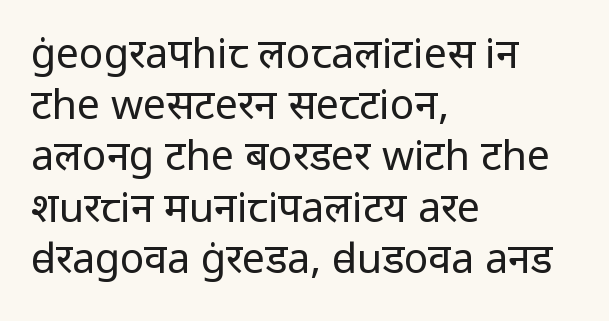
The image shows 41 px regular-weight sans-serif type, upright; set left-aligned, normal line spacing (1.25x), normal letter spacing, not underlined; low stroke contrast and a medium x-height.
